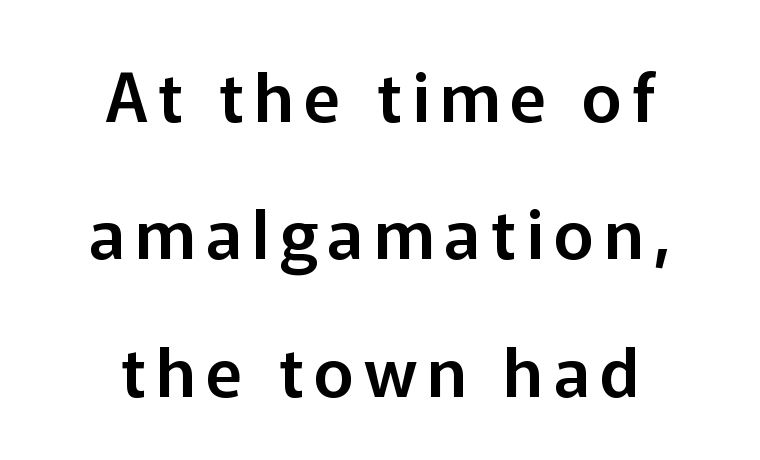
Do the characters align in a grid? No, the font is proportional. If you folded the block vertically in half, each line would mirror itself in length. How would I describe the line gaps? Wide and relaxed. Ascenders rise straight up at ninety degrees. Words float on clear page, feet unadorned. Nope, no serifs anywhere on these letters.
